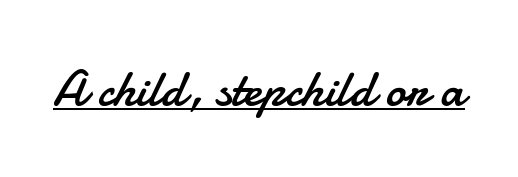
The image shows 51 px regular-weight sans-serif type; set normal letter spacing, underlined; low stroke contrast and a small x-height.
